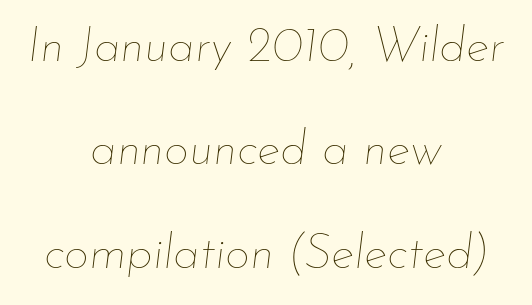
Q: Is the text bold? A: No.
Q: Is the text italic (slanted)? A: Yes, it leans right by about 7 degrees.
Q: Is the text underlined? A: No.
Q: How is the paragraph aligned? A: Centered.
Q: Is the spacing between letters normal or unusually wide? A: Normal.
Q: Is the spacing between lines tight, normal or loose? A: Loose.
Q: Width (condensed, normal, or wide)? A: Normal.
Q: Stroke contrast? A: Low.
Q: x-height? A: Small.
Q: Monospaced? A: No.
